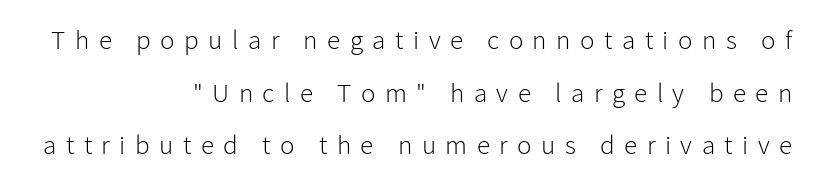
{"italic": "no", "bold": "no", "underline": "no", "align": "right", "line_spacing": "loose", "line_spacing_ratio": 1.95, "letter_spacing": "wide", "letter_spacing_em": 0.35, "glyph_px": 27}
